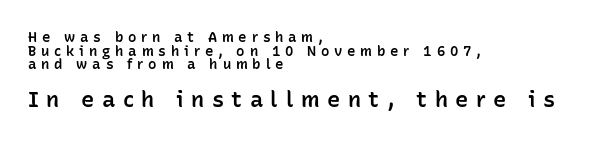
{"italic": "no", "bold": "semi", "underline": "no", "align": "left", "line_spacing": "tight", "line_spacing_ratio": 0.97, "letter_spacing": "wide", "letter_spacing_em": 0.34, "larger_block": "second", "size_ratio": 1.57, "glyph_px": 22}
